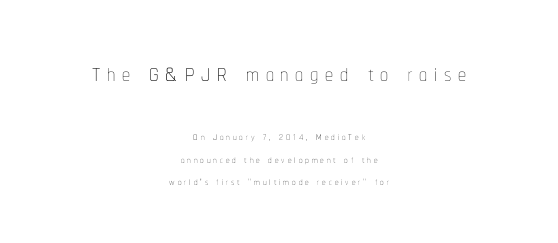
Letter spacing: wide. Is the type heavy? It reads as light-to-regular instead. One glance says typical: line gaps are just what's usual. Check under the words: just untouched page.
